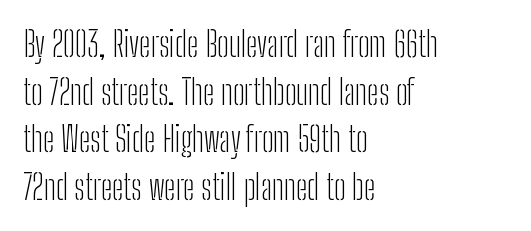
{"serif": "no", "italic": "no", "bold": "no", "weight": "light", "width": "condensed", "stroke_contrast": "low", "x_height": "medium", "monospaced": "no", "underline": "no", "align": "left", "line_spacing": "normal", "line_spacing_ratio": 1.4, "letter_spacing": "normal", "letter_spacing_em": 0.0, "glyph_px": 34}
